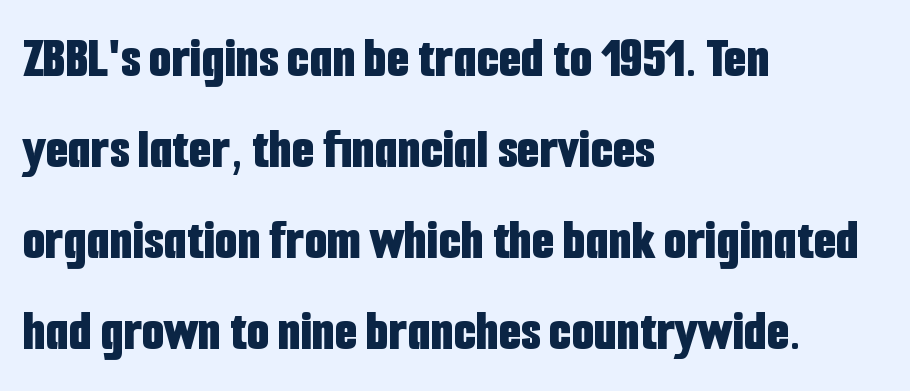
The typesetting leans heavy: a genuine bold. Posture: vertical. Does extra space separate the letters? No, they use regular spacing. No feet cap the strokes, marking this as sans-serif type. Does the leading feel generous? No, just average.
